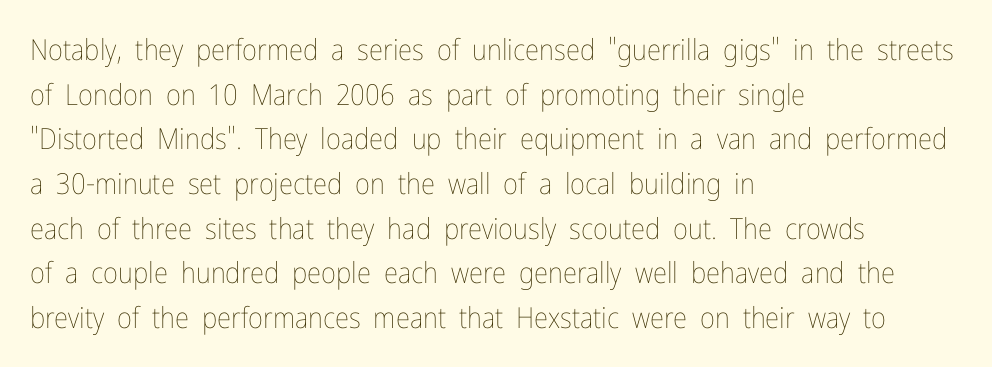
The image shows 29 px thin, condensed type, upright; set left-aligned, normal line spacing (1.54x), normal letter spacing, not underlined; low stroke contrast and a medium x-height.
